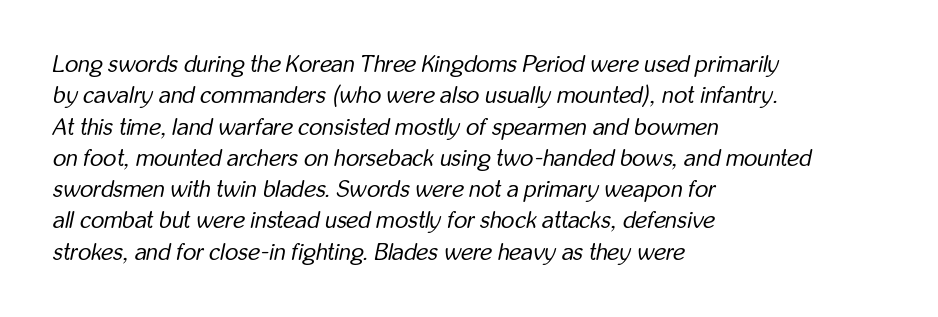
Q: Is the text bold? A: No.
Q: Is the text italic (slanted)? A: Yes, it leans right by about 12 degrees.
Q: Is the text underlined? A: No.
Q: How is the paragraph aligned? A: Left-aligned.
Q: Is the spacing between letters normal or unusually wide? A: Normal.
Q: Is the spacing between lines tight, normal or loose? A: Normal.
